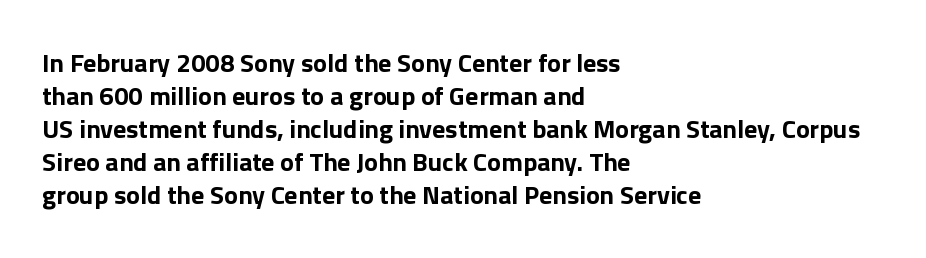
The image shows 26 px bold type, upright; set left-aligned, normal line spacing (1.27x), normal letter spacing, not underlined.
